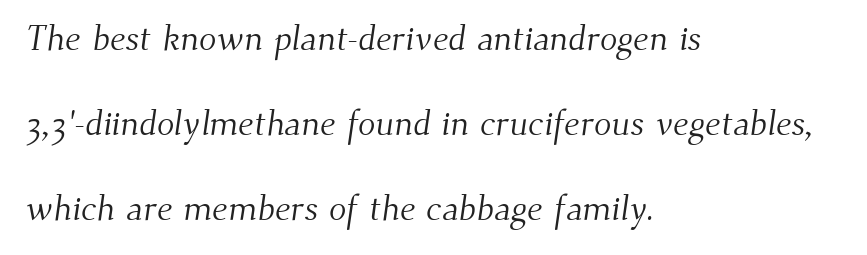
The image shows 36 px light serif type; set left-aligned, loose line spacing (2.36x), normal letter spacing, not underlined; medium stroke contrast and a small x-height.
